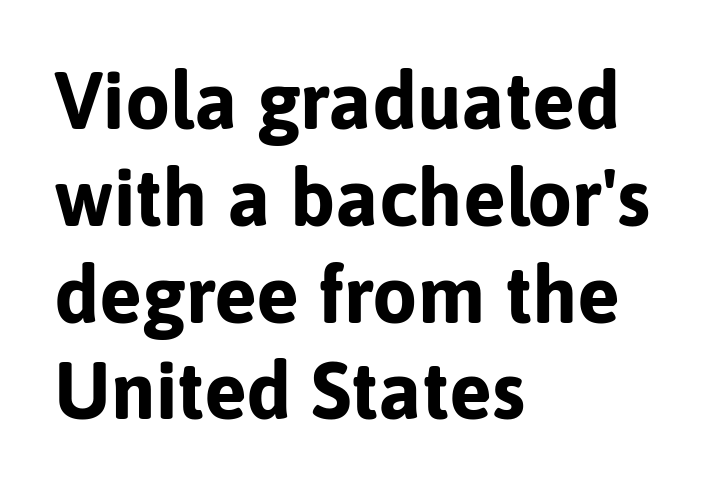
The image shows 80 px bold sans-serif type, upright; set left-aligned, line spacing 1.21x, normal letter spacing, not underlined; low stroke contrast and a medium x-height.
